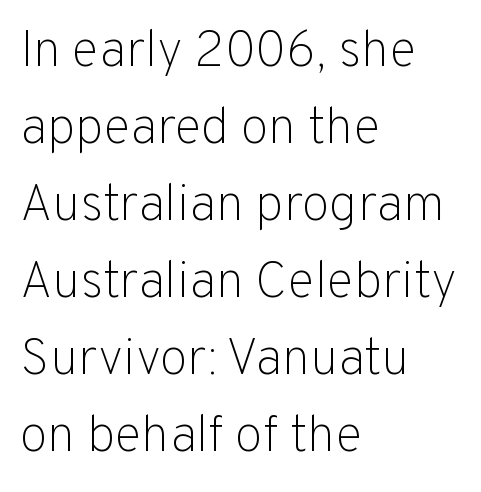
Q: Is the text bold? A: No.
Q: Is the text italic (slanted)? A: No, it is upright.
Q: Is the typeface a serif or a sans-serif typeface? A: Sans-serif.
Q: Is the text underlined? A: No.
Q: How is the paragraph aligned? A: Left-aligned.
Q: Is the spacing between letters normal or unusually wide? A: Normal.
Q: Is the spacing between lines tight, normal or loose? A: Normal.
Q: Width (condensed, normal, or wide)? A: Normal.
Q: Stroke contrast? A: Low.
Q: x-height? A: Medium.
Q: Monospaced? A: No.
